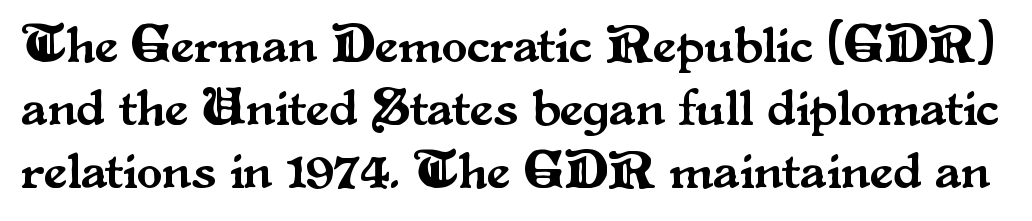
Q: Is the text italic (slanted)? A: No, it is upright.
Q: Is the typeface a serif or a sans-serif typeface? A: Serif.
Q: Is the text underlined? A: No.
Q: Is the spacing between letters normal or unusually wide? A: Normal.
Q: Width (condensed, normal, or wide)? A: Normal.
Q: Stroke contrast? A: Medium.
Q: x-height? A: Small.
Q: Monospaced? A: No.
